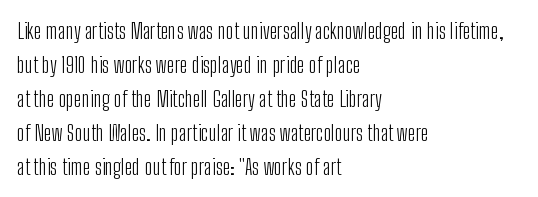
These lines stack with their left ends in a neat column. Any mark beneath the type? The region is blank. Short note: letters normally spaced. The type sits square on the baseline with zero lean.
